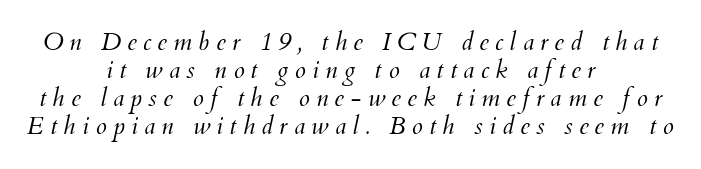
The image shows 25 px text type, italic (leaning right); set centered, tight line spacing (1.12x), unusually wide letter spacing (+0.25 em), not underlined.
